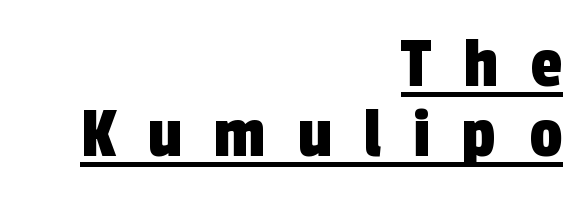
The rendered words wear a rule along their underside. Honestly, the letter spacing is so wide it's the main thing you notice. Honestly, the rows look squashed on top of each other. Think of a printed novel: that variable character pitch is what you see here. Line endings align vertically; line beginnings do not.
